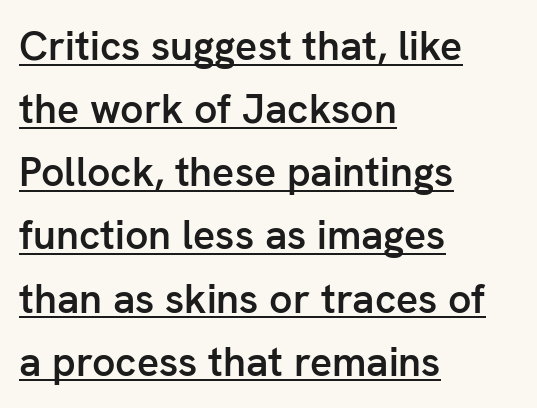
{"serif": "no", "italic": "no", "bold": "semi", "weight": "semibold", "width": "normal", "stroke_contrast": "low", "x_height": "medium", "monospaced": "no", "underline": "yes", "align": "left", "line_spacing": "normal", "line_spacing_ratio": 1.54, "letter_spacing": "normal", "letter_spacing_em": 0.0, "glyph_px": 41}
